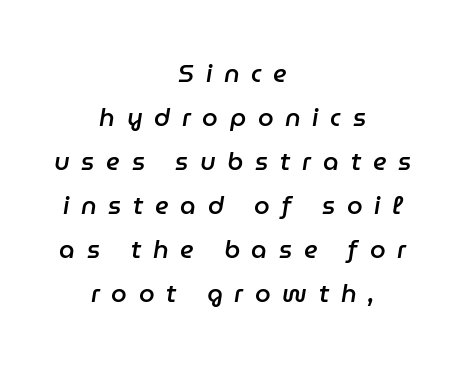
The image shows 25 px text type, italic (leaning right); set centered, line spacing 1.76x, unusually wide letter spacing (+0.47 em), not underlined.
